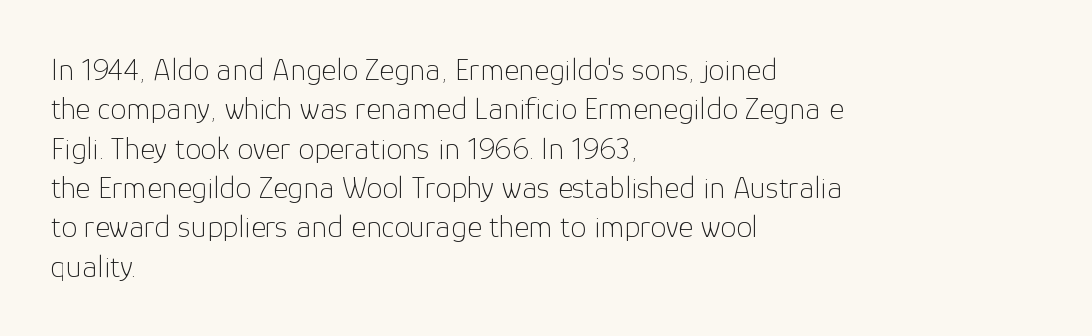
Q: Is the text bold? A: No.
Q: Is the text italic (slanted)? A: No, it is upright.
Q: Is the typeface a serif or a sans-serif typeface? A: Sans-serif.
Q: Is the text underlined? A: No.
Q: How is the paragraph aligned? A: Left-aligned.
Q: Is the spacing between letters normal or unusually wide? A: Normal.
Q: Width (condensed, normal, or wide)? A: Normal.
Q: Stroke contrast? A: Low.
Q: x-height? A: Medium.
Q: Monospaced? A: No.
